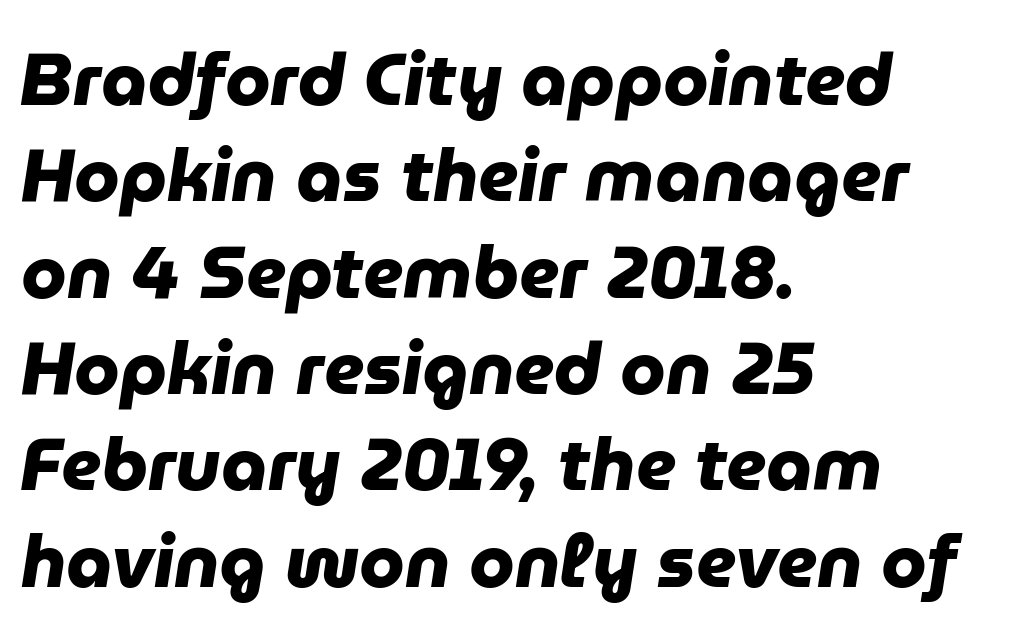
{"serif": "no", "bold": "yes", "weight": "heavy", "width": "normal", "stroke_contrast": "low", "x_height": "medium", "monospaced": "no", "underline": "no", "align": "left", "line_spacing": "normal", "line_spacing_ratio": 1.32, "letter_spacing": "normal", "letter_spacing_em": 0.0, "glyph_px": 73}
